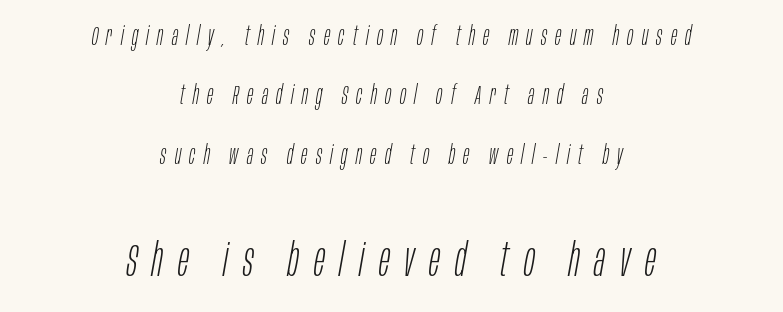
The baseline area is clear. Between these two stacked blocks, the lower one wins on size. Proportional: the letters do not fall into vertical columns. Both edges are ragged and mirror each other, which tells us the setting is centered.
